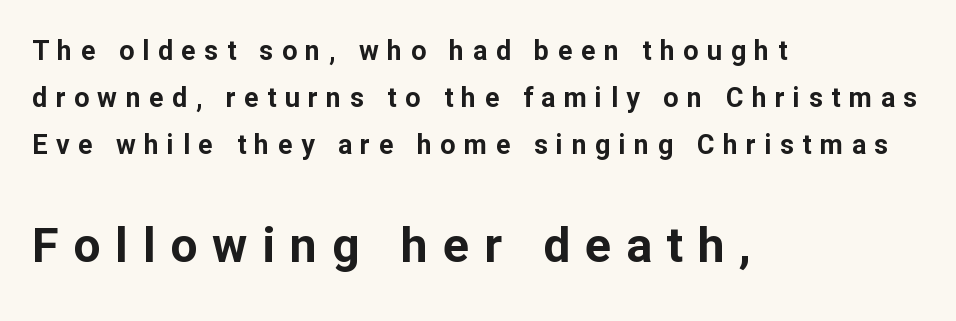
Q: Is the text bold? A: Yes.
Q: Is the text italic (slanted)? A: No, it is upright.
Q: Is the typeface a serif or a sans-serif typeface? A: Sans-serif.
Q: Is the text underlined? A: No.
Q: How is the paragraph aligned? A: Left-aligned.
Q: Is the spacing between letters normal or unusually wide? A: Unusually wide.
Q: Which block of text is set in a larger size, the first (top) or the second (bottom)? A: The second (bottom) one.
Q: Width (condensed, normal, or wide)? A: Normal.
Q: Stroke contrast? A: Low.
Q: x-height? A: Medium.
Q: Monospaced? A: No.
